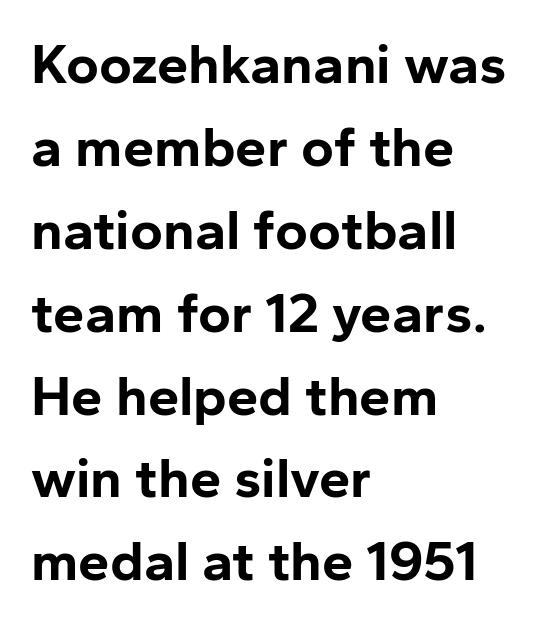
Upright lettering throughout. Tracking value appears to be zero — textbook default spacing. Think of a printed novel: that variable character pitch is what you see here. The characters display no serif detailing; their extremities are plain. Caption: bold face, heavy strokes.
